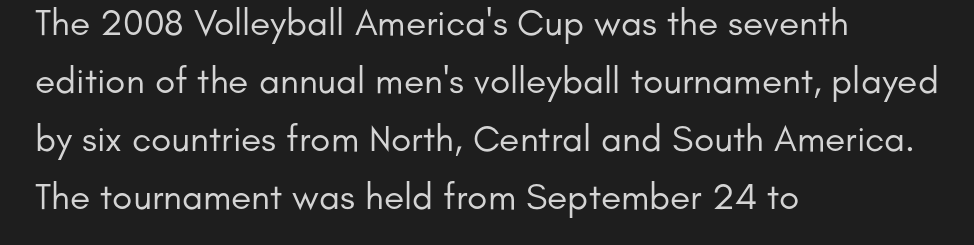
Anything drawn beneath the words? Only blank space. Classification — sans serif. The letters advance in unequal steps, a hallmark of proportional type. Which margin do the lines hug? The left one — the right edge is uneven. Letter spacing: default. The type sits square on the baseline with zero lean.
